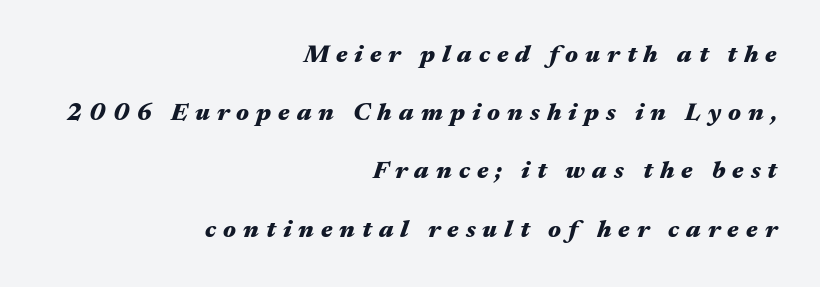
Q: Is the text bold? A: Yes.
Q: Is the text italic (slanted)? A: Yes, it leans right by about 17 degrees.
Q: Is the text underlined? A: No.
Q: How is the paragraph aligned? A: Right-aligned.
Q: Is the spacing between letters normal or unusually wide? A: Unusually wide.
Q: Is the spacing between lines tight, normal or loose? A: Loose.
